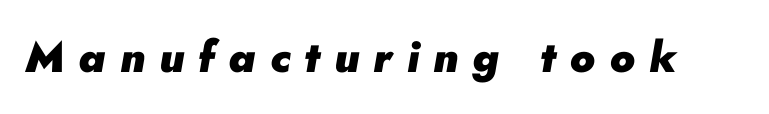
What weight is shown? A full bold with thick strokes. The whole block is typeset with a tilt. This rendering widens character spacing well past its baseline value. The gap between lines stays unmarked.
